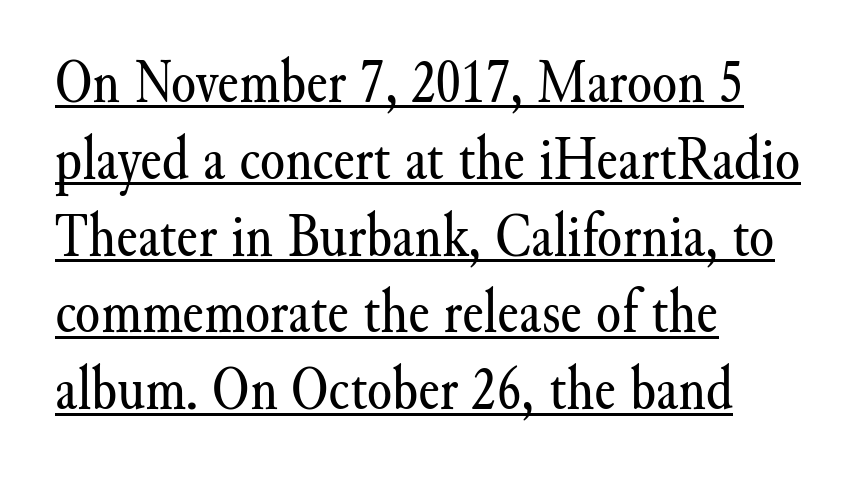
The image shows 64 px regular-weight serif type, upright; set left-aligned, line spacing 1.2x, normal letter spacing, underlined; medium stroke contrast and a small x-height.
